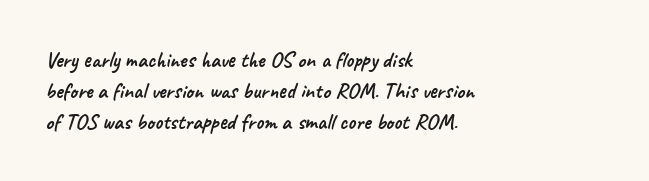
Letters rest on an invisible, unmarked baseline. How would I describe the line gaps? Plain and ordinary. Each word holds together tightly as a unit, with standard inter-letter gaps. These lines stack with their left ends in a neat column.
